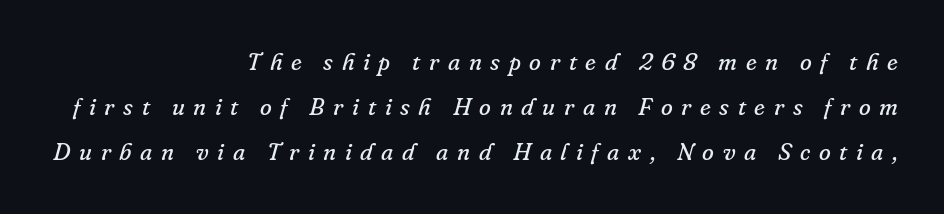
Q: Is the text bold? A: No.
Q: Is the text italic (slanted)? A: Yes, it leans right by about 16 degrees.
Q: Is the text underlined? A: No.
Q: How is the paragraph aligned? A: Right-aligned.
Q: Is the spacing between letters normal or unusually wide? A: Unusually wide.
